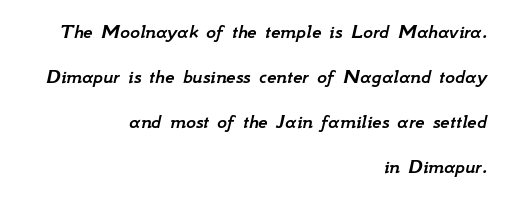
Q: Is the text italic (slanted)? A: Yes, it leans right by about 12 degrees.
Q: Is the text underlined? A: No.
Q: How is the paragraph aligned? A: Right-aligned.
Q: Is the spacing between letters normal or unusually wide? A: Normal.
Q: Is the spacing between lines tight, normal or loose? A: Loose.
